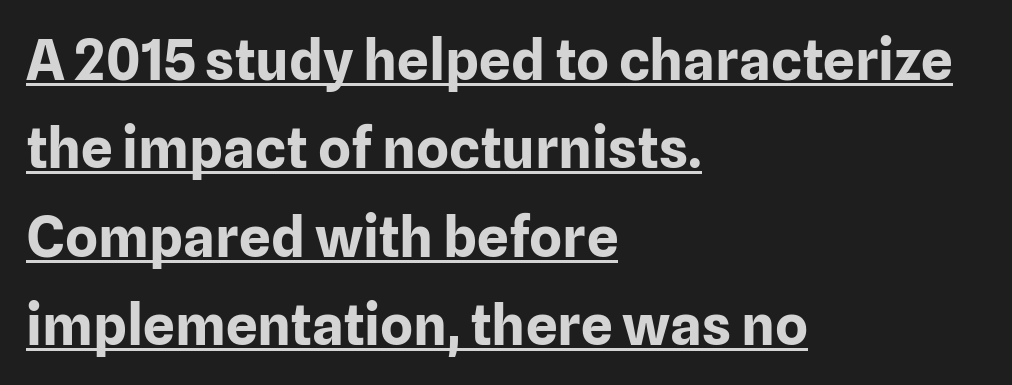
The image shows 56 px bold sans-serif type, upright; set left-aligned, normal line spacing (1.58x), normal letter spacing, underlined; low stroke contrast and a medium x-height.
